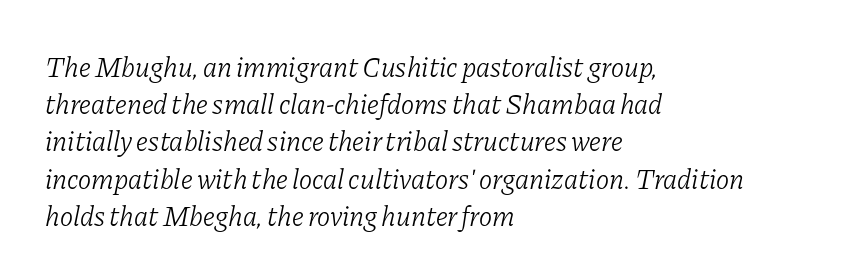
Stems here are at most as thick as an everyday book face. This is serif lettering, the kind often seen in printed books. A classic flush-left, rag-right setting is used for this passage. A bare baseline throughout the passage.
